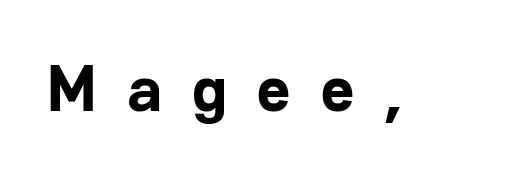
Weight: bold. Spacing between characters has been opened up far beyond the box default. Unlike italic type, these characters show no tilt at all. Is this a sans? Yes — the strokes have no serifs.
